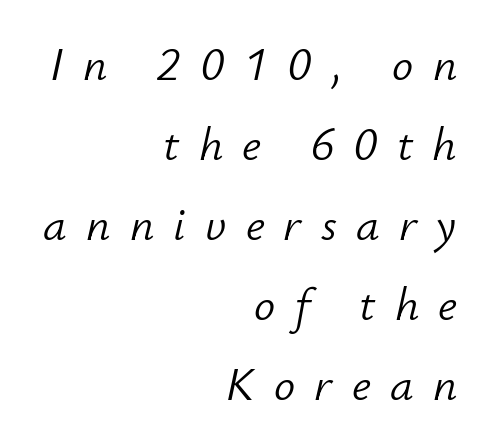
{"italic": "yes", "lean": "right", "slant_degrees": 12, "bold": "no", "weight": "light", "width": "normal", "stroke_contrast": "low", "x_height": "small", "monospaced": "no", "underline": "no", "align": "right", "line_spacing": "normal", "line_spacing_ratio": 1.7, "letter_spacing": "wide", "letter_spacing_em": 0.41, "glyph_px": 47}
